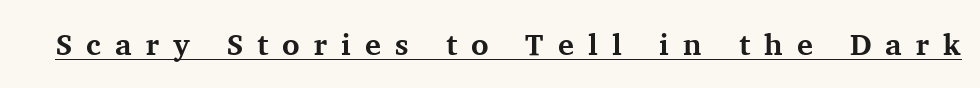
Q: Is the text bold? A: Yes.
Q: Is the text italic (slanted)? A: No, it is upright.
Q: Is the typeface a serif or a sans-serif typeface? A: Serif.
Q: Is the text underlined? A: Yes.
Q: Is the spacing between letters normal or unusually wide? A: Unusually wide.
Q: Width (condensed, normal, or wide)? A: Normal.
Q: Stroke contrast? A: Medium.
Q: x-height? A: Medium.
Q: Monospaced? A: No.
